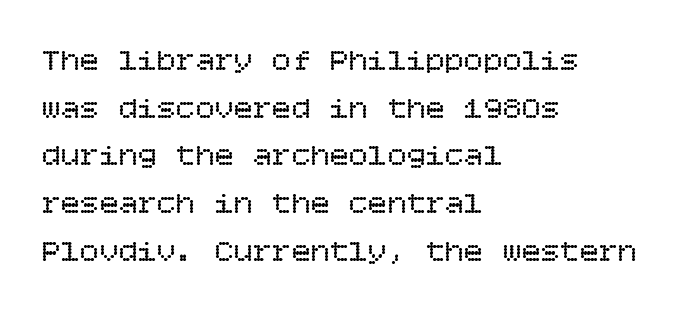
The image shows 32 px regular-weight type, upright; set left-aligned, normal line spacing (1.49x), normal letter spacing, not underlined; low stroke contrast and a large x-height.
